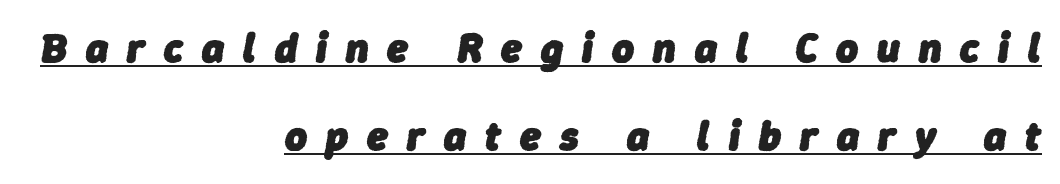
The paragraph has a hard right edge and a soft left edge. Spacing between characters has been opened up far beyond the box default. Is the type slanted? Yes — the strokes lean at a clear angle. These lines stand farther apart than default settings would place them. Like a heading marked for emphasis, these lines bear an underscore. The face used here is proportionally spaced, like ordinary book or web type.
